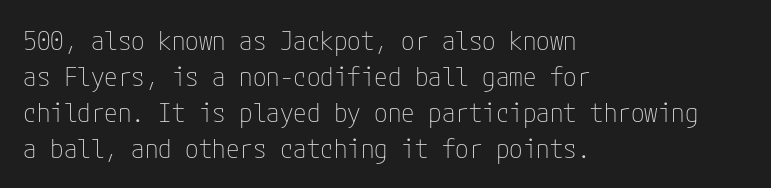
{"italic": "no", "bold": "no", "underline": "no", "align": "left", "line_spacing": "normal", "line_spacing_ratio": 1.33, "letter_spacing": "normal", "letter_spacing_em": 0.0, "glyph_px": 27}
